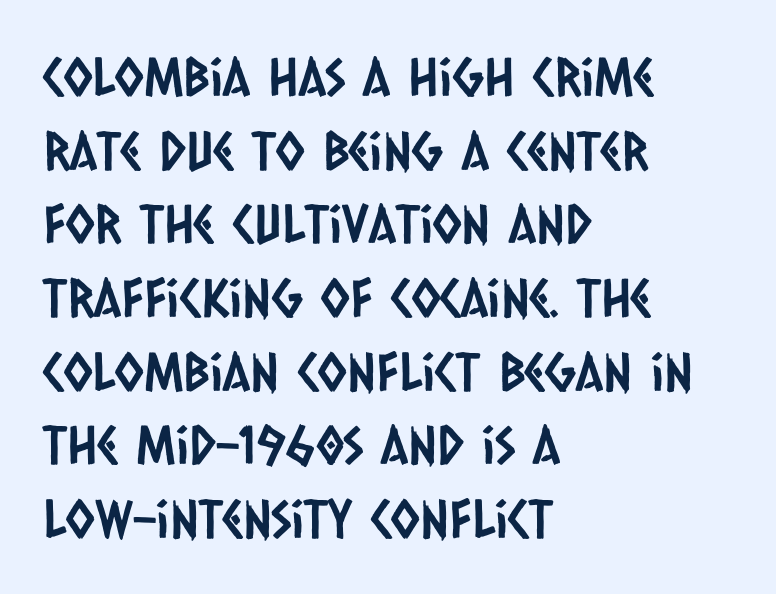
Q: Is the typeface a serif or a sans-serif typeface? A: Sans-serif.
Q: Is the text underlined? A: No.
Q: How is the paragraph aligned? A: Left-aligned.
Q: Is the spacing between letters normal or unusually wide? A: Normal.
Q: Is the spacing between lines tight, normal or loose? A: Normal.
Q: Width (condensed, normal, or wide)? A: Condensed.
Q: Stroke contrast? A: Low.
Q: x-height? A: Large.
Q: Monospaced? A: No.
